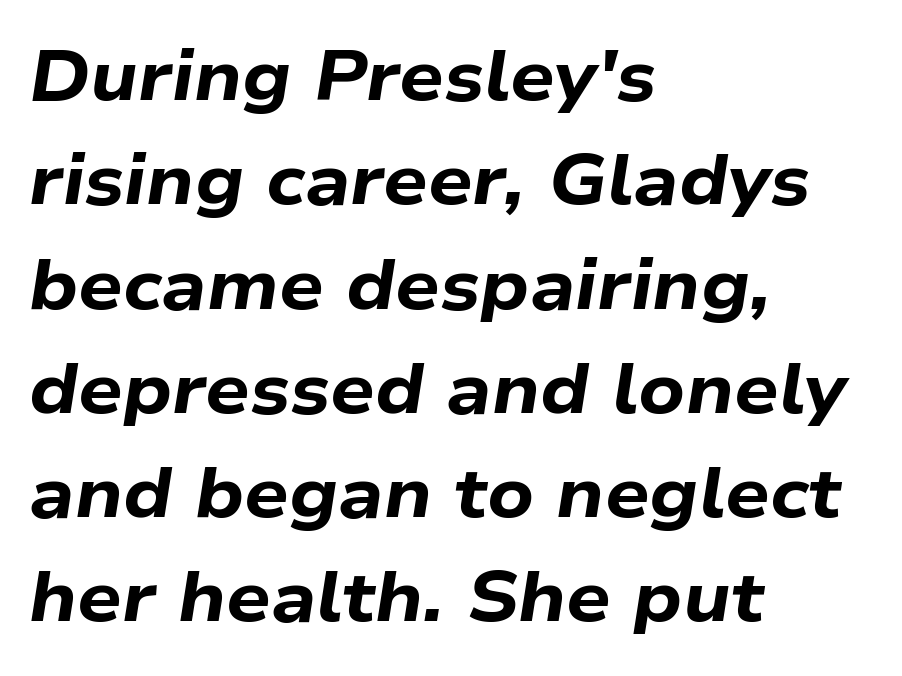
Q: Is the text bold? A: Yes.
Q: Is the text italic (slanted)? A: Yes, it leans right by about 9 degrees.
Q: Is the text underlined? A: No.
Q: How is the paragraph aligned? A: Left-aligned.
Q: Is the spacing between letters normal or unusually wide? A: Normal.
Q: Is the spacing between lines tight, normal or loose? A: Normal.
Q: Width (condensed, normal, or wide)? A: Wide.
Q: Stroke contrast? A: Low.
Q: x-height? A: Medium.
Q: Monospaced? A: No.
